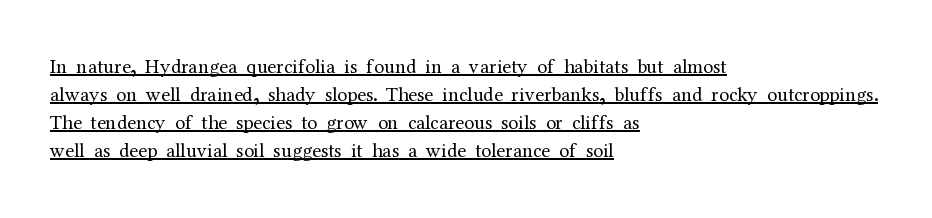
Q: Is the text bold? A: No.
Q: Is the text italic (slanted)? A: No, it is upright.
Q: Is the text underlined? A: Yes.
Q: How is the paragraph aligned? A: Left-aligned.
Q: Is the spacing between letters normal or unusually wide? A: Normal.
Q: Is the spacing between lines tight, normal or loose? A: Normal.
